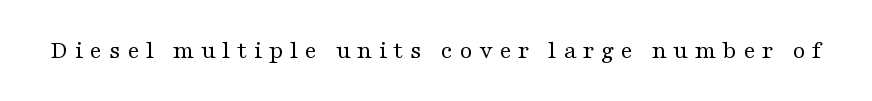
Q: Is the text bold? A: No.
Q: Is the text italic (slanted)? A: No, it is upright.
Q: Is the text underlined? A: No.
Q: Is the spacing between letters normal or unusually wide? A: Unusually wide.
